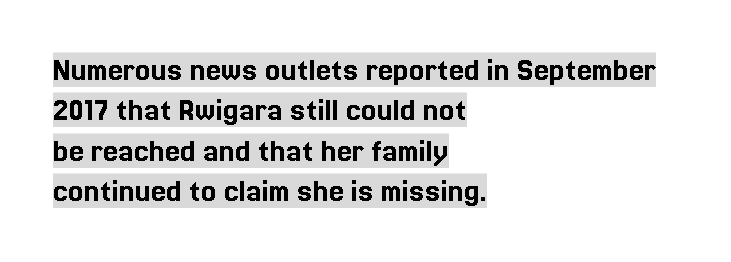
The letters sit at their default tracking, neither squeezed nor spread. A bare baseline throughout the passage. The passage shown is typed in a proportional face where columns would drift. Unlike a clean sans, this face finishes its strokes with serifs. These lines are set flush left with a ragged right edge.
